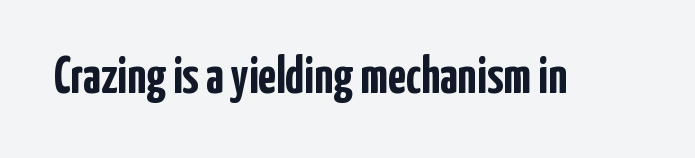
The axis of the letterforms is exactly vertical. The face used here is rendered with its standard letterfit. Check where the strokes stop: nothing finishes them off — pure sans. Each letter keeps its own natural width here, so spacing adapts to shape.
